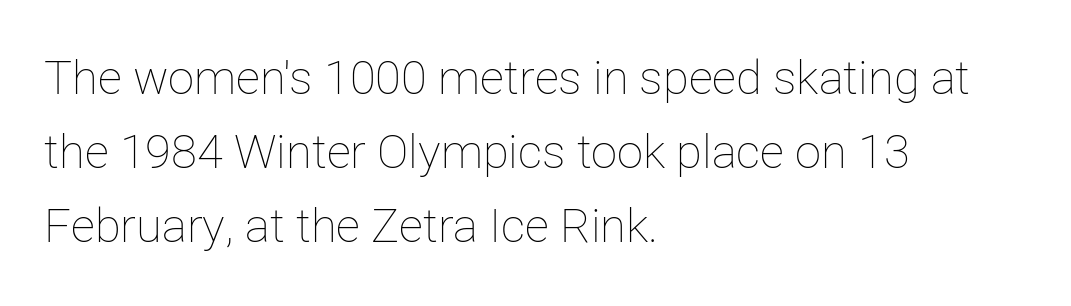
{"italic": "no", "bold": "no", "weight": "thin", "width": "normal", "stroke_contrast": "low", "x_height": "medium", "monospaced": "no", "underline": "no", "align": "left", "line_spacing": "normal", "line_spacing_ratio": 1.57, "letter_spacing": "normal", "letter_spacing_em": 0.0, "glyph_px": 47}
